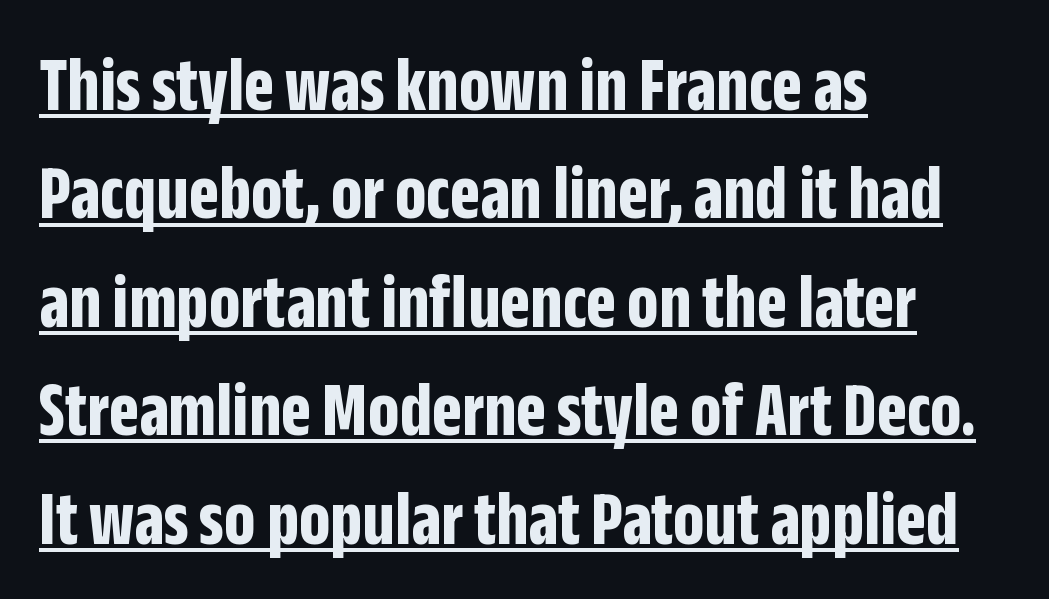
Q: Is the text bold? A: Yes.
Q: Is the text italic (slanted)? A: No, it is upright.
Q: Is the typeface a serif or a sans-serif typeface? A: Sans-serif.
Q: Is the text underlined? A: Yes.
Q: How is the paragraph aligned? A: Left-aligned.
Q: Is the spacing between letters normal or unusually wide? A: Normal.
Q: Is the spacing between lines tight, normal or loose? A: Normal.
Q: Width (condensed, normal, or wide)? A: Condensed.
Q: Stroke contrast? A: Low.
Q: x-height? A: Large.
Q: Monospaced? A: No.
